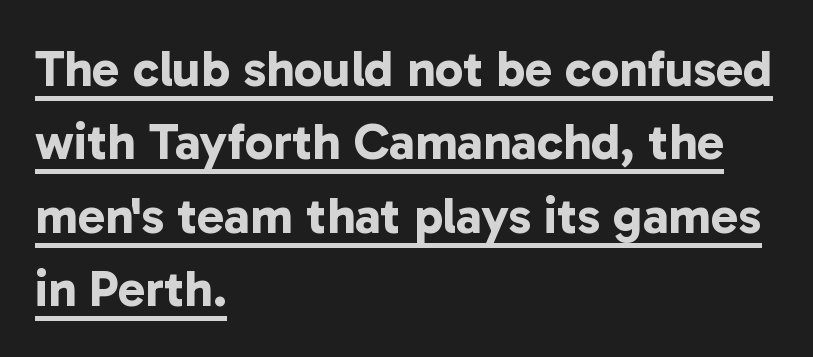
{"serif": "no", "bold": "yes", "weight": "bold", "width": "normal", "stroke_contrast": "low", "x_height": "medium", "monospaced": "no", "underline": "yes", "align": "left", "line_spacing": "normal", "line_spacing_ratio": 1.44, "letter_spacing": "normal", "letter_spacing_em": 0.0, "glyph_px": 51}
